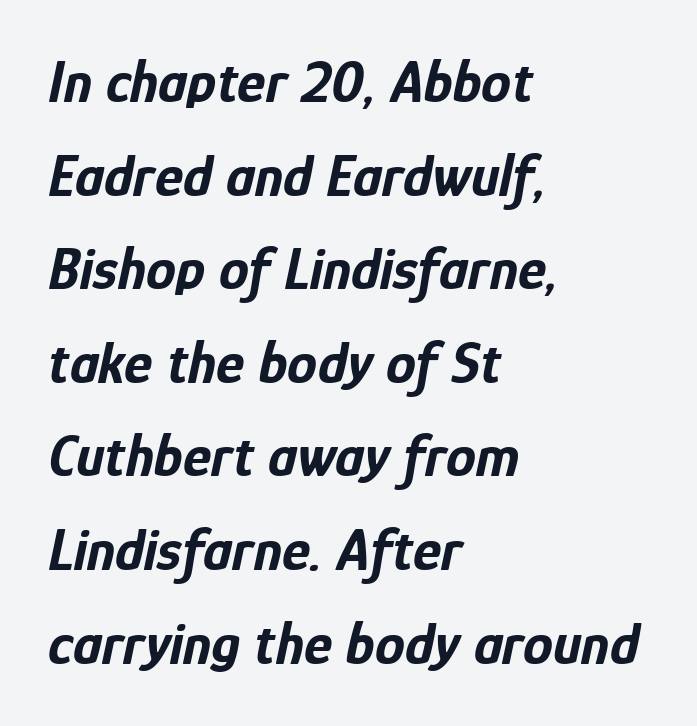
Q: Is the text bold? A: Yes.
Q: Is the text italic (slanted)? A: Yes, it leans right by about 12 degrees.
Q: Is the text underlined? A: No.
Q: How is the paragraph aligned? A: Left-aligned.
Q: Is the spacing between letters normal or unusually wide? A: Normal.
Q: Is the spacing between lines tight, normal or loose? A: Normal.
Q: Width (condensed, normal, or wide)? A: Condensed.
Q: Stroke contrast? A: Low.
Q: x-height? A: Medium.
Q: Monospaced? A: No.
